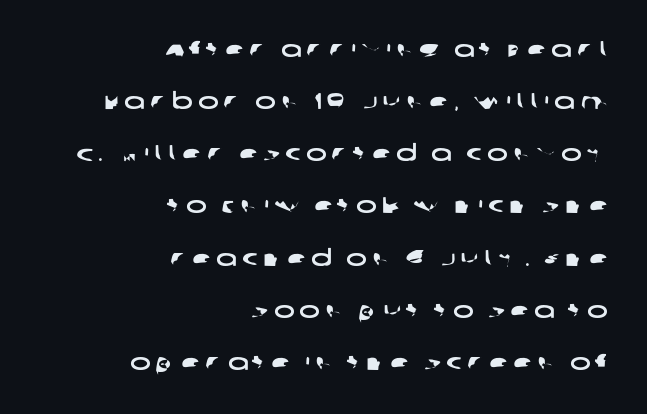
Descenders hang freely into open space. Notice how the passage keeps a crisp vertical edge on the right only. The tracking reads as deliberately expanded to a designer's eye. Vertical spacing — loose.
